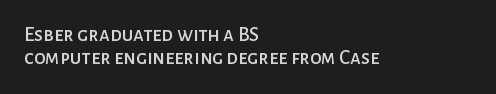
{"italic": "no", "underline": "no", "align": "left", "line_spacing": "tight", "line_spacing_ratio": 1.11, "letter_spacing": "normal", "letter_spacing_em": 0.0, "glyph_px": 21}
